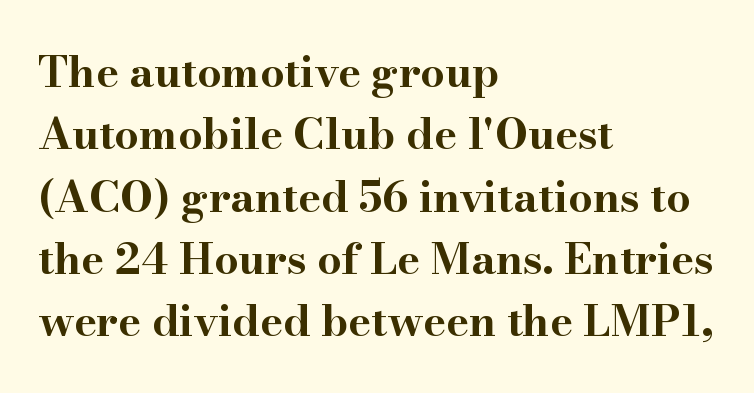
{"serif": "yes", "italic": "no", "bold": "yes", "weight": "bold", "width": "wide", "stroke_contrast": "high", "x_height": "small", "monospaced": "no", "underline": "no", "align": "left", "line_spacing": "normal", "line_spacing_ratio": 1.45, "letter_spacing": "normal", "letter_spacing_em": 0.0, "glyph_px": 43}
